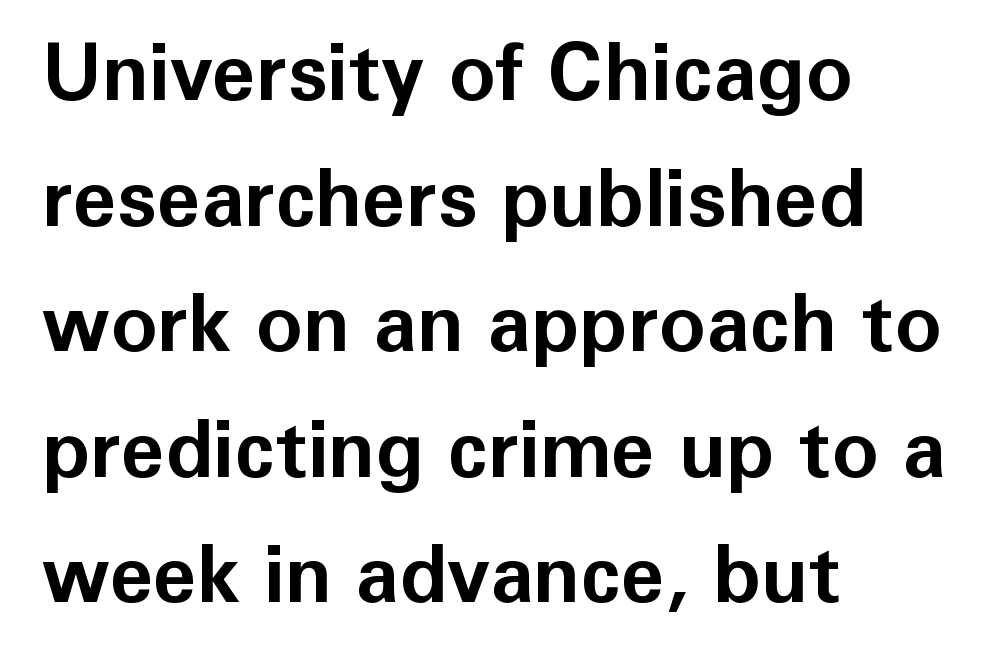
{"serif": "no", "italic": "no", "bold": "yes", "weight": "bold", "width": "normal", "stroke_contrast": "low", "x_height": "medium", "monospaced": "no", "underline": "no", "align": "left", "line_spacing": "normal", "line_spacing_ratio": 1.59, "letter_spacing": "normal", "letter_spacing_em": 0.0, "glyph_px": 79}
